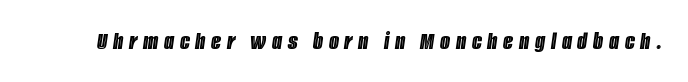
Q: Is the text italic (slanted)? A: Yes, it leans right by about 8 degrees.
Q: Is the text underlined? A: No.
Q: Is the spacing between letters normal or unusually wide? A: Unusually wide.
